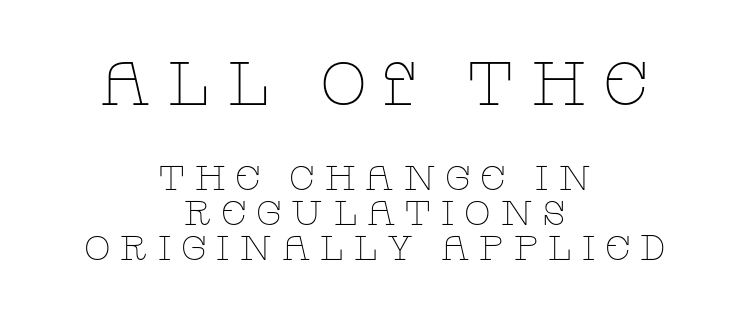
The image shows 62 px thin, wide serif type, upright; set centered, tight line spacing (1.0x), unusually wide letter spacing (+0.25 em), not underlined; the first (top) block is 1.77x larger; low stroke contrast and a large x-height.
